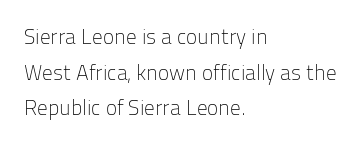
{"italic": "no", "bold": "no", "underline": "no", "align": "left", "line_spacing": "normal", "line_spacing_ratio": 1.7, "letter_spacing": "normal", "letter_spacing_em": 0.0, "glyph_px": 21}
